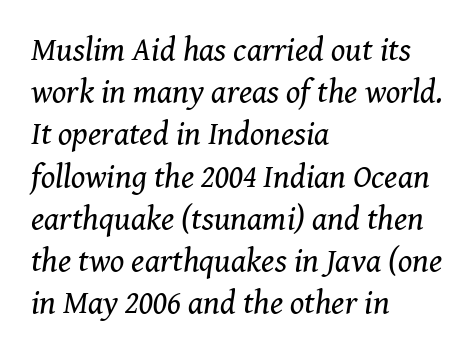
{"serif": "yes", "italic": "yes", "lean": "right", "slant_degrees": 8, "bold": "no", "weight": "regular", "width": "normal", "stroke_contrast": "medium", "x_height": "medium", "monospaced": "no", "underline": "no", "align": "left", "line_spacing": "normal", "line_spacing_ratio": 1.28, "letter_spacing": "normal", "letter_spacing_em": 0.0, "glyph_px": 33}
